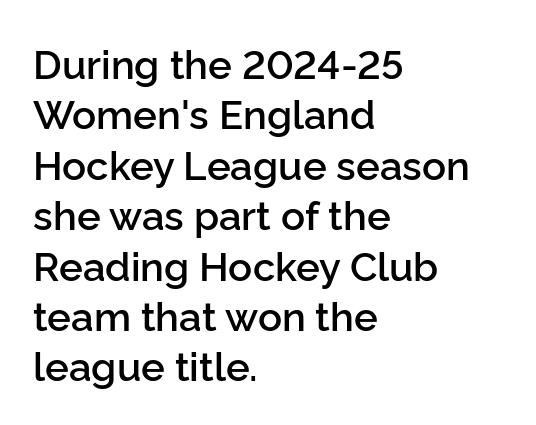
Q: Is the text bold? A: Semi-bold.
Q: Is the text italic (slanted)? A: No, it is upright.
Q: Is the typeface a serif or a sans-serif typeface? A: Sans-serif.
Q: Is the text underlined? A: No.
Q: How is the paragraph aligned? A: Left-aligned.
Q: Is the spacing between letters normal or unusually wide? A: Normal.
Q: Is the spacing between lines tight, normal or loose? A: Normal.
Q: Width (condensed, normal, or wide)? A: Normal.
Q: Stroke contrast? A: Low.
Q: x-height? A: Medium.
Q: Monospaced? A: No.
